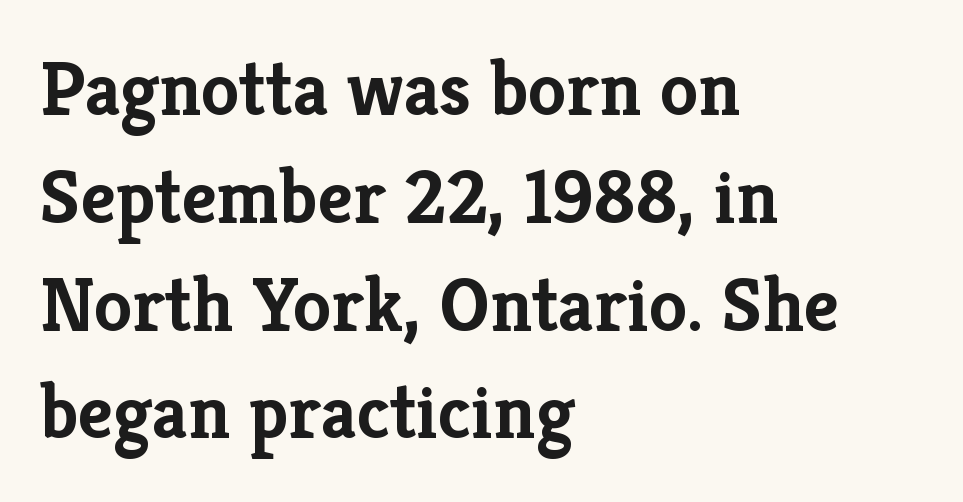
Q: Is the text bold? A: Yes.
Q: Is the text italic (slanted)? A: No, it is upright.
Q: Is the typeface a serif or a sans-serif typeface? A: Serif.
Q: Is the text underlined? A: No.
Q: How is the paragraph aligned? A: Left-aligned.
Q: Is the spacing between letters normal or unusually wide? A: Normal.
Q: Is the spacing between lines tight, normal or loose? A: Normal.
Q: Width (condensed, normal, or wide)? A: Normal.
Q: Stroke contrast? A: Low.
Q: x-height? A: Medium.
Q: Monospaced? A: No.
